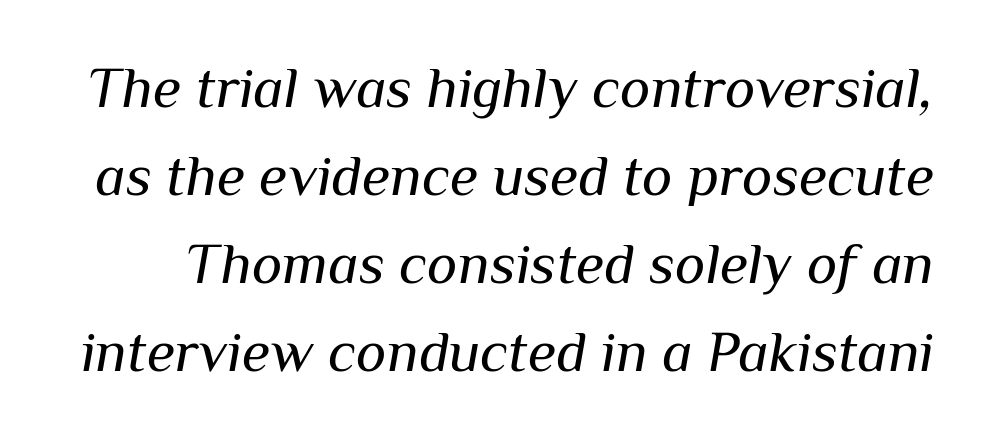
Q: Is the text bold? A: No.
Q: Is the text italic (slanted)? A: Yes, it leans right by about 10 degrees.
Q: Is the text underlined? A: No.
Q: Is the spacing between letters normal or unusually wide? A: Normal.
Q: Is the spacing between lines tight, normal or loose? A: Normal.
Q: Width (condensed, normal, or wide)? A: Normal.
Q: Stroke contrast? A: Medium.
Q: x-height? A: Medium.
Q: Monospaced? A: No.
